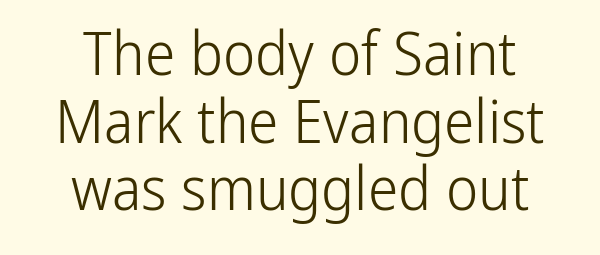
Q: Is the text bold? A: No.
Q: Is the text italic (slanted)? A: No, it is upright.
Q: Is the typeface a serif or a sans-serif typeface? A: Sans-serif.
Q: Is the text underlined? A: No.
Q: How is the paragraph aligned? A: Centered.
Q: Is the spacing between letters normal or unusually wide? A: Normal.
Q: Is the spacing between lines tight, normal or loose? A: Tight.
Q: Width (condensed, normal, or wide)? A: Condensed.
Q: Stroke contrast? A: Low.
Q: x-height? A: Medium.
Q: Monospaced? A: No.
